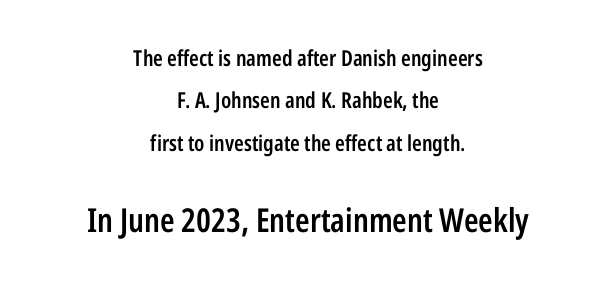
Letterform terminals end flat and unadorned throughout the passage. These lines are centered, leaving both edges ragged. Each row of text sits above clean, open space. The line-height multiplier appears high, well above default. Italic? Not at all — the glyphs are vertical.
